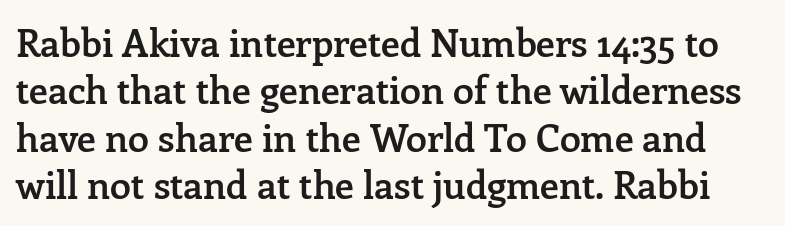
Q: Is the text bold? A: Semi-bold.
Q: Is the text italic (slanted)? A: No, it is upright.
Q: Is the typeface a serif or a sans-serif typeface? A: Serif.
Q: Is the text underlined? A: No.
Q: Is the spacing between letters normal or unusually wide? A: Normal.
Q: Is the spacing between lines tight, normal or loose? A: Normal.
Q: Width (condensed, normal, or wide)? A: Normal.
Q: Stroke contrast? A: Low.
Q: x-height? A: Medium.
Q: Monospaced? A: No.
